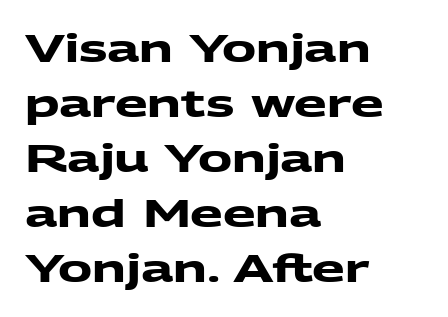
Q: Is the text bold? A: Yes.
Q: Is the typeface a serif or a sans-serif typeface? A: Sans-serif.
Q: Is the text underlined? A: No.
Q: How is the paragraph aligned? A: Left-aligned.
Q: Is the spacing between letters normal or unusually wide? A: Normal.
Q: Is the spacing between lines tight, normal or loose? A: Normal.
Q: Width (condensed, normal, or wide)? A: Wide.
Q: Stroke contrast? A: Medium.
Q: x-height? A: Medium.
Q: Monospaced? A: No.
